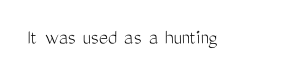
Q: Is the text bold? A: No.
Q: Is the text italic (slanted)? A: No, it is upright.
Q: Is the text underlined? A: No.
Q: Is the spacing between letters normal or unusually wide? A: Normal.
